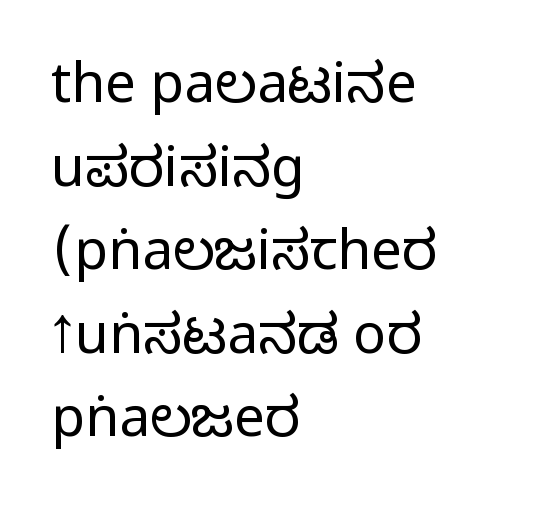
{"serif": "no", "italic": "no", "bold": "no", "weight": "regular", "width": "condensed", "stroke_contrast": "low", "x_height": "large", "monospaced": "no", "underline": "no", "align": "left", "line_spacing": "normal", "line_spacing_ratio": 1.52, "letter_spacing": "normal", "letter_spacing_em": 0.0, "glyph_px": 55}
